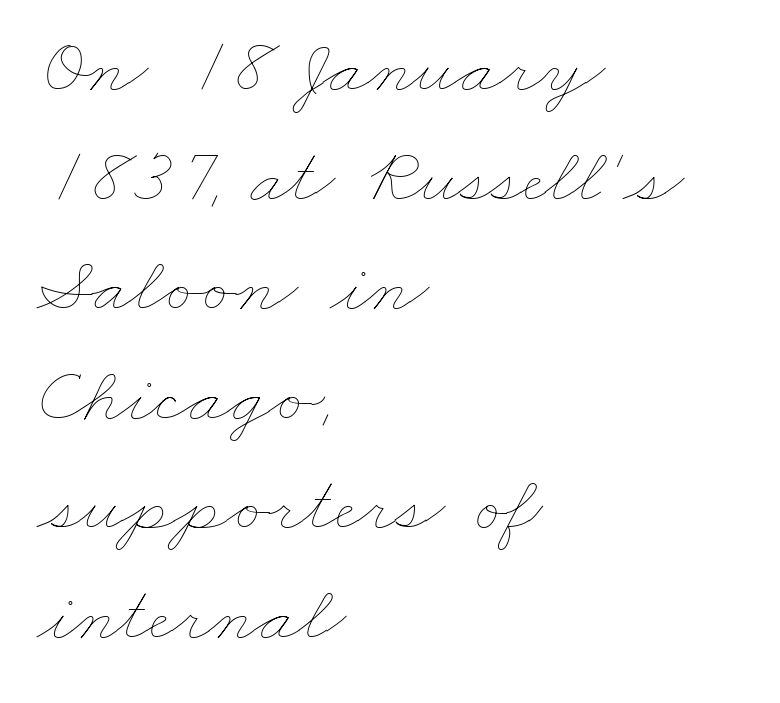
{"bold": "no", "weight": "thin", "width": "wide", "stroke_contrast": "low", "x_height": "small", "monospaced": "no", "underline": "no", "align": "left", "line_spacing": "normal", "line_spacing_ratio": 1.37, "letter_spacing": "normal", "letter_spacing_em": 0.0, "glyph_px": 80}
